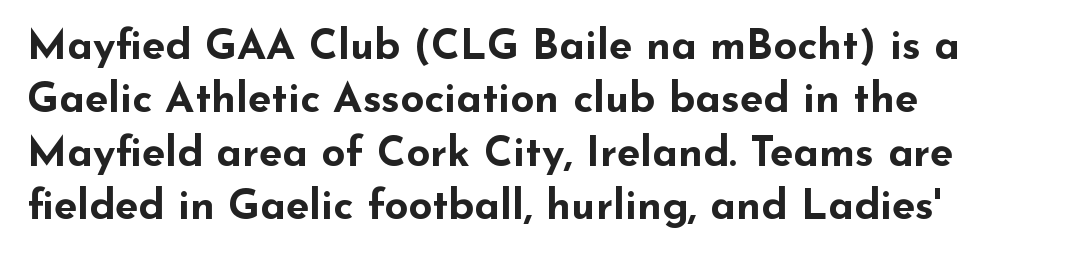
{"serif": "no", "italic": "no", "bold": "yes", "weight": "bold", "width": "wide", "stroke_contrast": "low", "x_height": "small", "monospaced": "no", "underline": "no", "align": "left", "line_spacing": "normal", "line_spacing_ratio": 1.27, "letter_spacing": "normal", "letter_spacing_em": 0.0, "glyph_px": 42}
